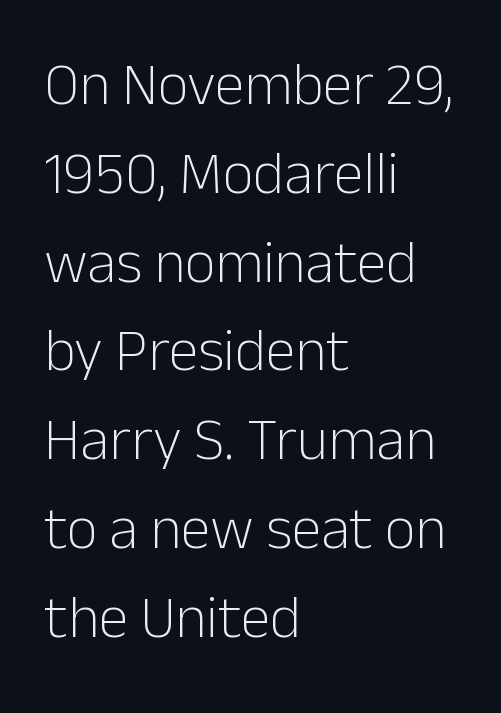
{"serif": "no", "italic": "no", "bold": "no", "weight": "light", "width": "normal", "stroke_contrast": "low", "x_height": "medium", "monospaced": "no", "underline": "no", "align": "left", "line_spacing": "normal", "line_spacing_ratio": 1.48, "letter_spacing": "normal", "letter_spacing_em": 0.0, "glyph_px": 60}
